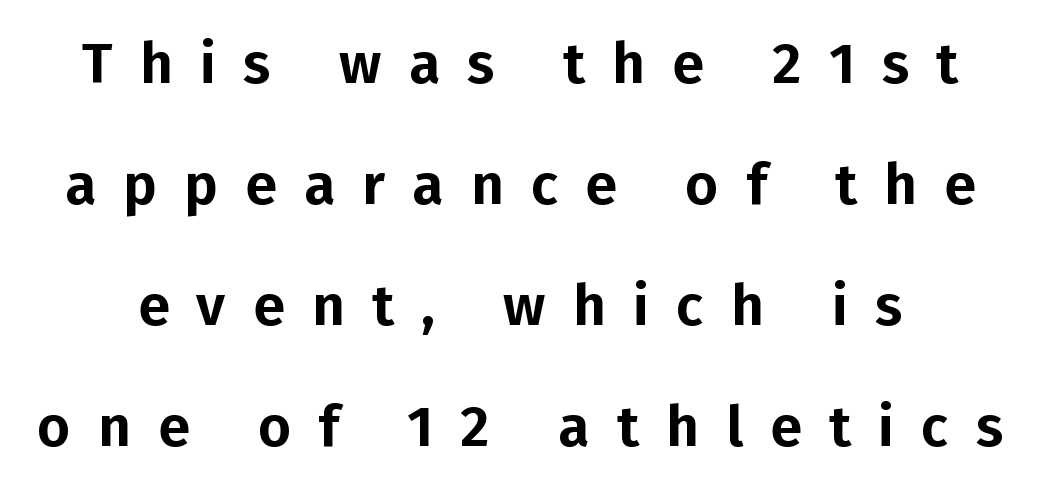
Q: Is the text italic (slanted)? A: No, it is upright.
Q: Is the typeface a serif or a sans-serif typeface? A: Sans-serif.
Q: Is the text underlined? A: No.
Q: Is the spacing between letters normal or unusually wide? A: Unusually wide.
Q: Is the spacing between lines tight, normal or loose? A: Loose.
Q: Width (condensed, normal, or wide)? A: Normal.
Q: Stroke contrast? A: Low.
Q: x-height? A: Medium.
Q: Monospaced? A: No.
